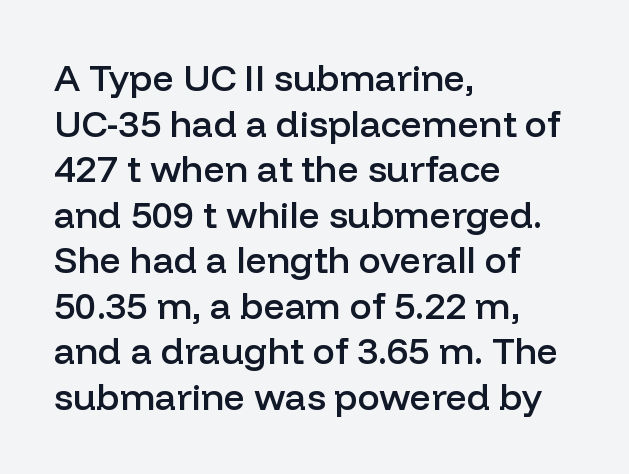
Q: Is the text bold? A: Semi-bold.
Q: Is the text italic (slanted)? A: No, it is upright.
Q: Is the typeface a serif or a sans-serif typeface? A: Sans-serif.
Q: Is the text underlined? A: No.
Q: How is the paragraph aligned? A: Left-aligned.
Q: Is the spacing between letters normal or unusually wide? A: Normal.
Q: Width (condensed, normal, or wide)? A: Normal.
Q: Stroke contrast? A: Low.
Q: x-height? A: Medium.
Q: Monospaced? A: No.
